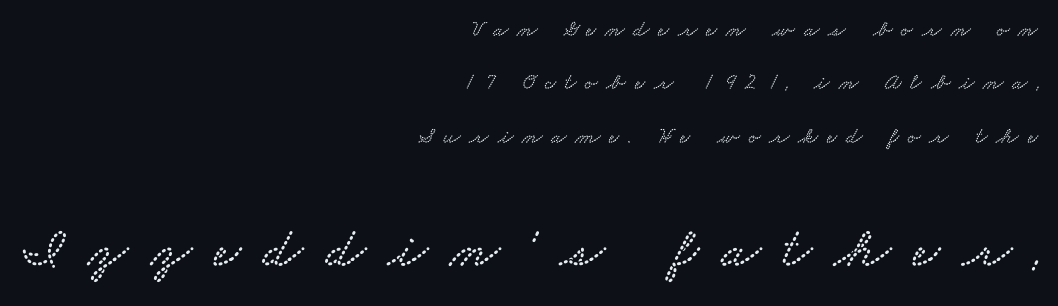
Q: Is the typeface a serif or a sans-serif typeface? A: Serif.
Q: Is the text underlined? A: No.
Q: How is the paragraph aligned? A: Right-aligned.
Q: Is the spacing between letters normal or unusually wide? A: Unusually wide.
Q: Is the spacing between lines tight, normal or loose? A: Loose.
Q: Which block of text is set in a larger size, the first (top) or the second (bottom)? A: The second (bottom) one.
Q: Width (condensed, normal, or wide)? A: Wide.
Q: Stroke contrast? A: Low.
Q: x-height? A: Small.
Q: Monospaced? A: No.
